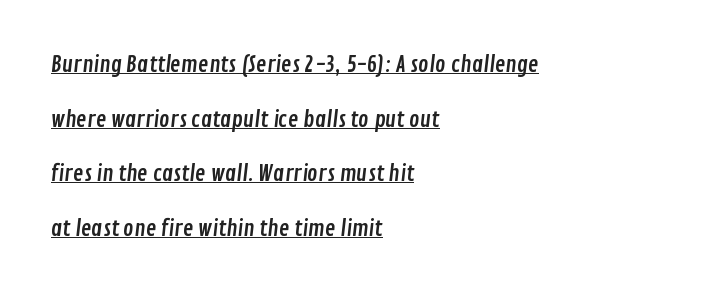
Q: Is the text underlined? A: Yes.
Q: How is the paragraph aligned? A: Left-aligned.
Q: Is the spacing between letters normal or unusually wide? A: Normal.
Q: Is the spacing between lines tight, normal or loose? A: Loose.
